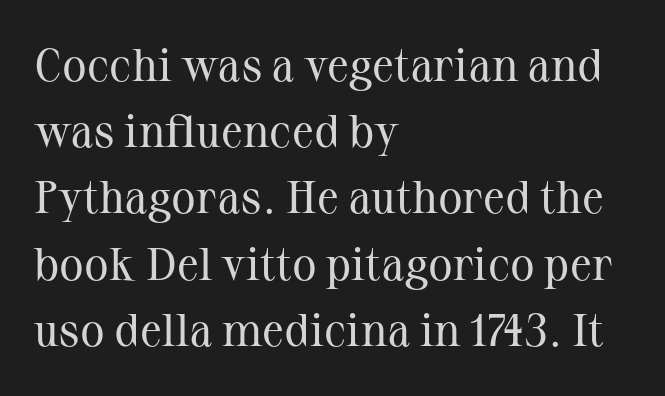
The image shows 46 px regular-weight serif type, upright; set left-aligned, normal line spacing (1.44x), normal letter spacing, not underlined; medium stroke contrast and a medium x-height.
